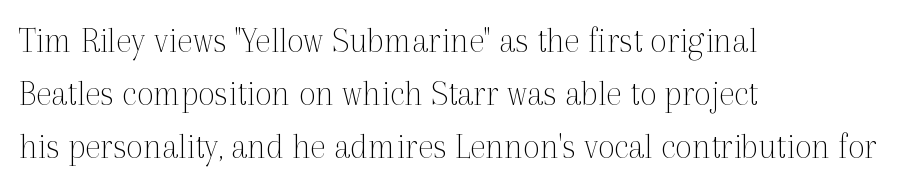
Unlike italic type, these characters show no tilt at all. Unmarked baselines from the first word to the last. Yep, those are serifs on the letters. These lines are rendered in a variable-pitch font. A light-to-regular cut is what we see here.
